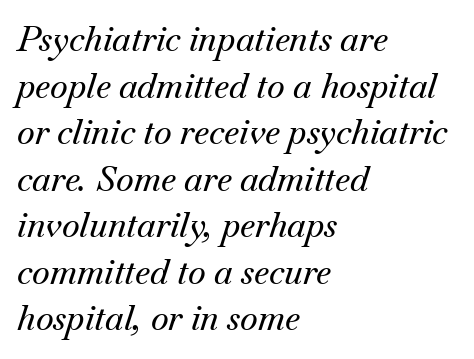
A serif font was chosen for this passage. Underlining? Definitely not there. The line texture is even and compact thanks to regular tracking. You could not count columns in this text — the font is proportionally spaced.
